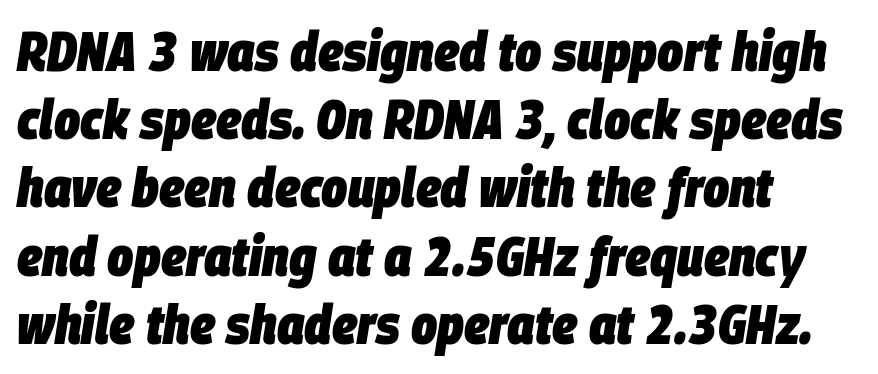
{"italic": "yes", "lean": "right", "slant_degrees": 9, "bold": "yes", "weight": "heavy", "width": "condensed", "stroke_contrast": "low", "x_height": "large", "monospaced": "no", "underline": "no", "align": "left", "line_spacing_ratio": 1.24, "letter_spacing": "normal", "letter_spacing_em": 0.0, "glyph_px": 55}
